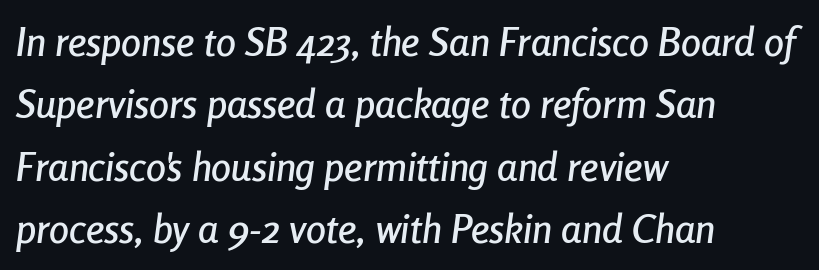
Q: Is the text italic (slanted)? A: Yes, it leans right by about 8 degrees.
Q: Is the text underlined? A: No.
Q: How is the paragraph aligned? A: Left-aligned.
Q: Is the spacing between letters normal or unusually wide? A: Normal.
Q: Is the spacing between lines tight, normal or loose? A: Normal.
Q: Width (condensed, normal, or wide)? A: Condensed.
Q: Stroke contrast? A: Low.
Q: x-height? A: Medium.
Q: Monospaced? A: No.
